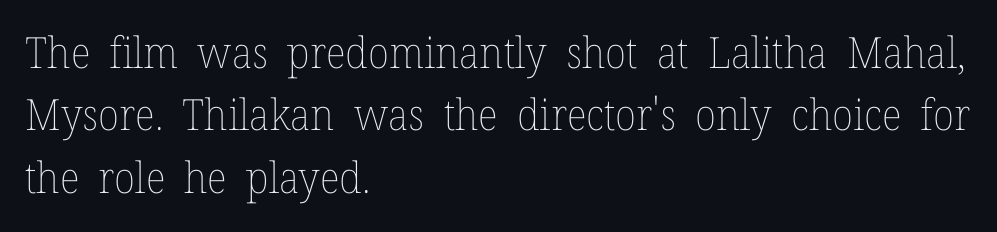
{"italic": "no", "bold": "no", "weight": "thin", "width": "normal", "stroke_contrast": "low", "x_height": "medium", "monospaced": "no", "underline": "no", "align": "left", "line_spacing": "normal", "line_spacing_ratio": 1.45, "letter_spacing": "normal", "letter_spacing_em": 0.0, "glyph_px": 43}
